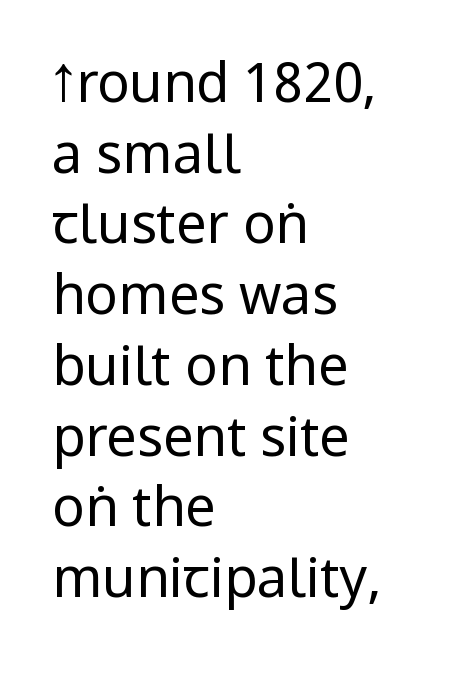
{"serif": "no", "italic": "no", "bold": "no", "weight": "regular", "width": "condensed", "stroke_contrast": "low", "underline": "no", "align": "left", "line_spacing": "normal", "line_spacing_ratio": 1.31, "letter_spacing": "normal", "letter_spacing_em": 0.0, "glyph_px": 54}
